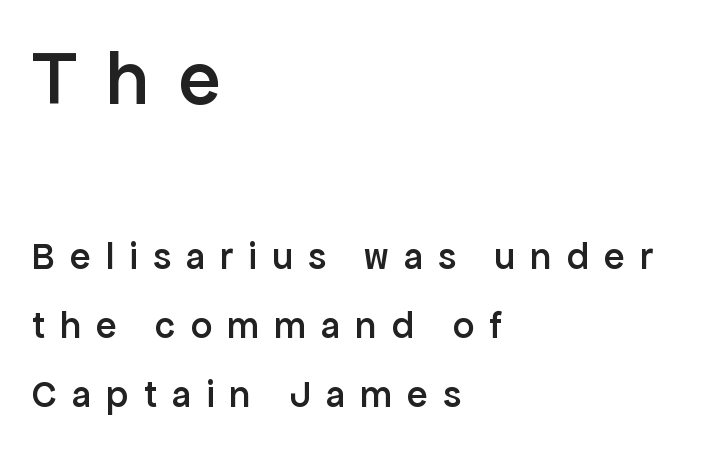
The image shows 77 px semibold sans-serif type, upright; set left-aligned, line spacing 1.81x, unusually wide letter spacing (+0.4 em), not underlined; the first (top) block is 2.03x larger; low stroke contrast and a medium x-height.
